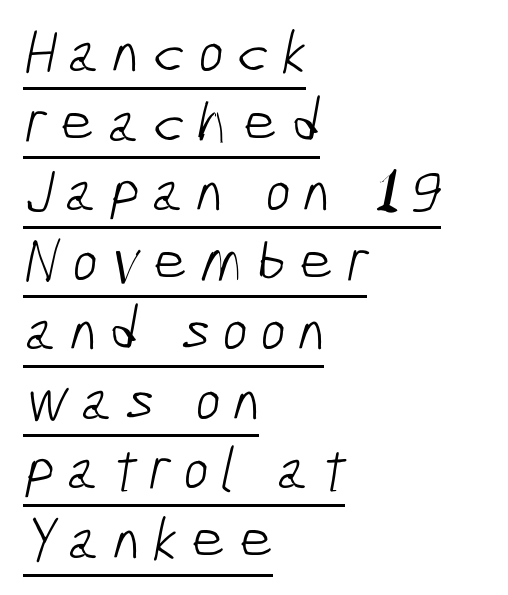
The image shows 61 px light, condensed sans-serif type; set left-aligned, tight line spacing (1.14x), unusually wide letter spacing (+0.2 em), underlined; low stroke contrast and a medium x-height.
